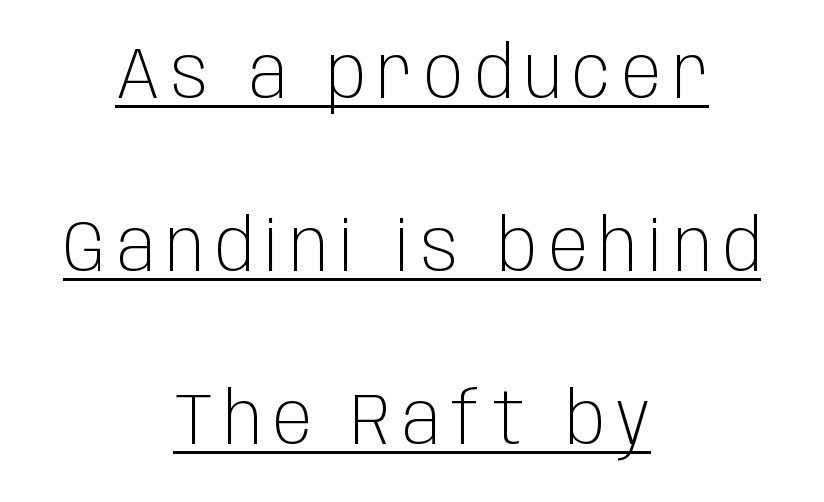
{"serif": "no", "italic": "no", "bold": "no", "weight": "light", "width": "condensed", "stroke_contrast": "low", "x_height": "large", "monospaced": "no", "underline": "yes", "align": "center", "line_spacing": "loose", "line_spacing_ratio": 2.4, "glyph_px": 72}
